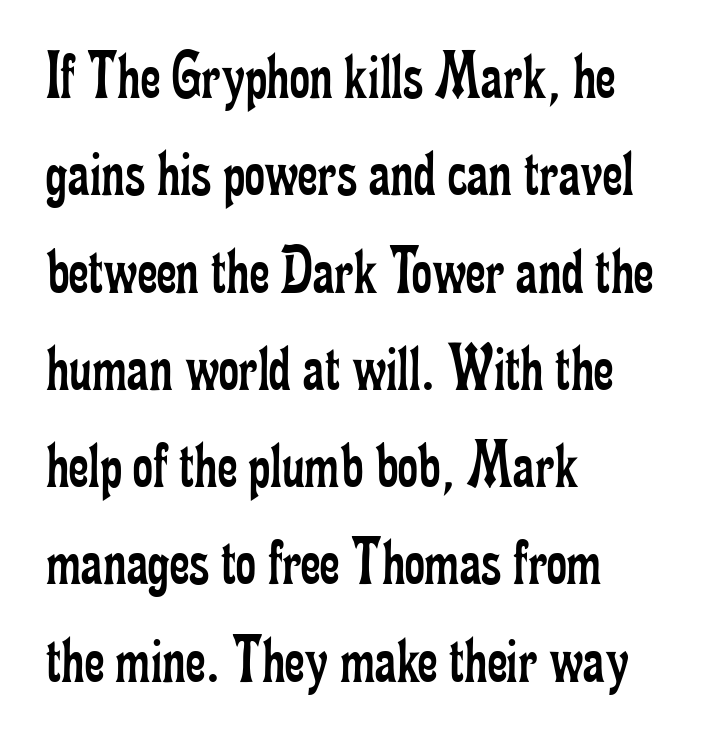
The image shows 69 px regular-weight, condensed serif type, upright; set left-aligned, normal line spacing (1.41x), normal letter spacing, not underlined; low stroke contrast and a small x-height.
